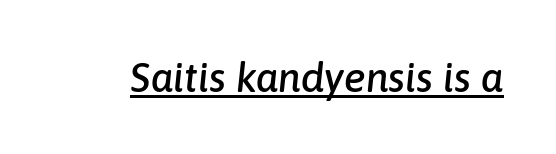
The image shows 41 px text type, italic (leaning right); set normal letter spacing, underlined; low stroke contrast and a medium x-height.
